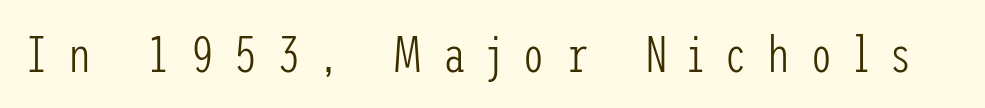
Serifs: no, the terminals of the letterforms are clean. The letterforms sit at book weight or below. This sample uses an upright cut, with every glyph sitting square on the baseline. Honestly, there is no underline to notice here at all. The letters are spread apart with noticeably loose tracking.
